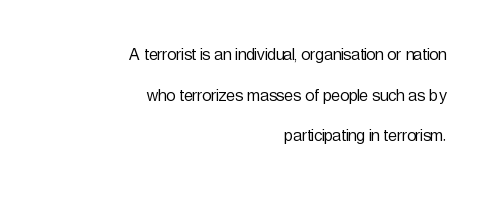
{"italic": "no", "bold": "no", "underline": "no", "align": "right", "line_spacing": "loose", "line_spacing_ratio": 2.03, "letter_spacing": "normal", "letter_spacing_em": 0.0, "glyph_px": 20}
